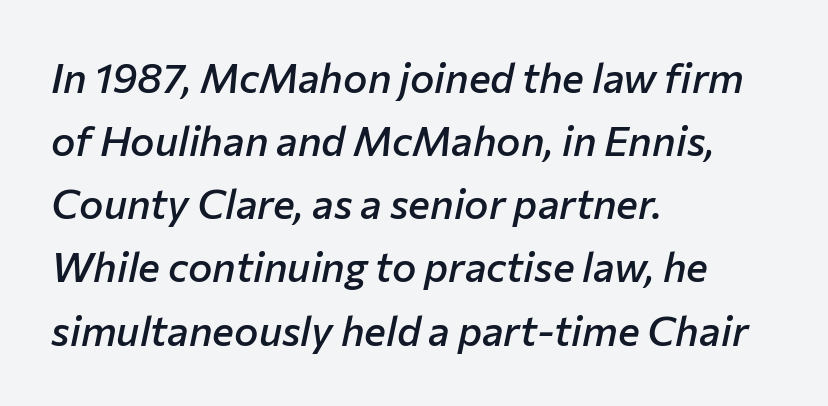
{"italic": "yes", "lean": "right", "slant_degrees": 12, "bold": "semi", "weight": "semibold", "width": "normal", "stroke_contrast": "low", "x_height": "medium", "monospaced": "no", "underline": "no", "align": "left", "line_spacing": "normal", "line_spacing_ratio": 1.54, "letter_spacing": "normal", "letter_spacing_em": 0.0, "glyph_px": 41}
